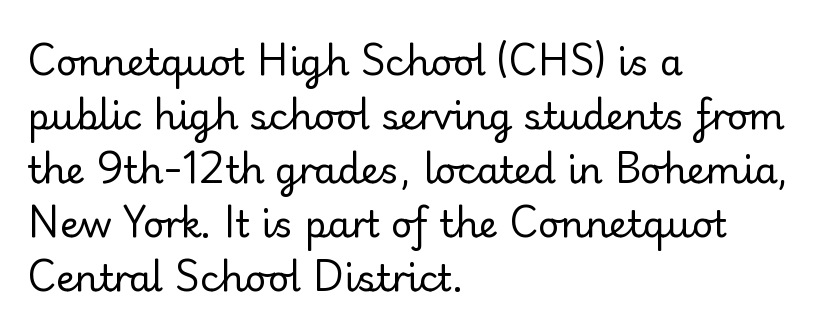
Q: Is the text bold? A: No.
Q: Is the text italic (slanted)? A: No, it is upright.
Q: Is the typeface a serif or a sans-serif typeface? A: Sans-serif.
Q: Is the text underlined? A: No.
Q: How is the paragraph aligned? A: Left-aligned.
Q: Is the spacing between letters normal or unusually wide? A: Normal.
Q: Is the spacing between lines tight, normal or loose? A: Normal.
Q: Width (condensed, normal, or wide)? A: Normal.
Q: Stroke contrast? A: Low.
Q: x-height? A: Small.
Q: Monospaced? A: No.
